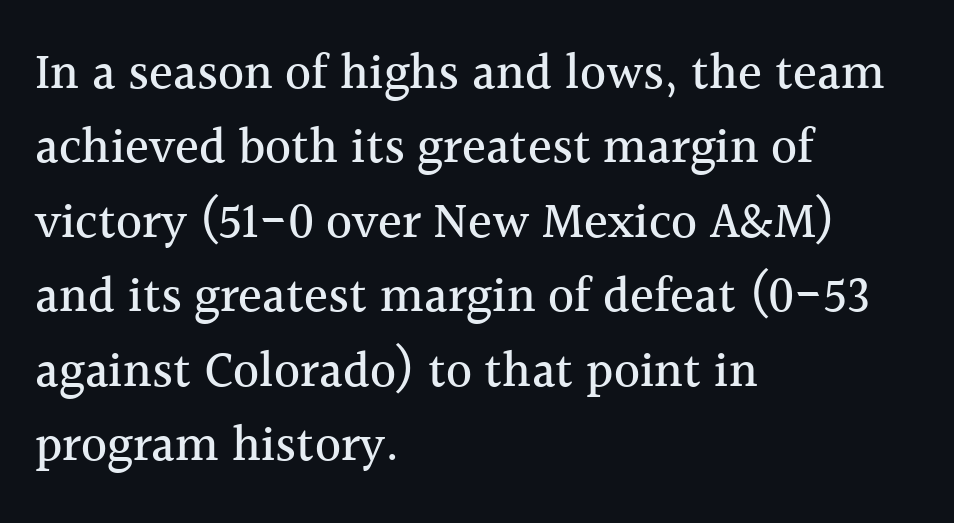
Rendered with straight, roman letterforms. Regarding serifs, this sample has them. Note the varied advance widths — an 'i' is clearly narrower than an 'm'. Default kerning and tracking; the words read as compact shapes. Line spacing here is normal.
